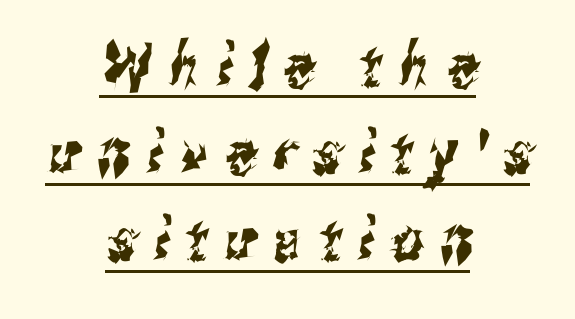
The image shows 61 px condensed sans-serif type; set centered, normal line spacing (1.43x), unusually wide letter spacing (+0.28 em), underlined; medium stroke contrast and a medium x-height.
